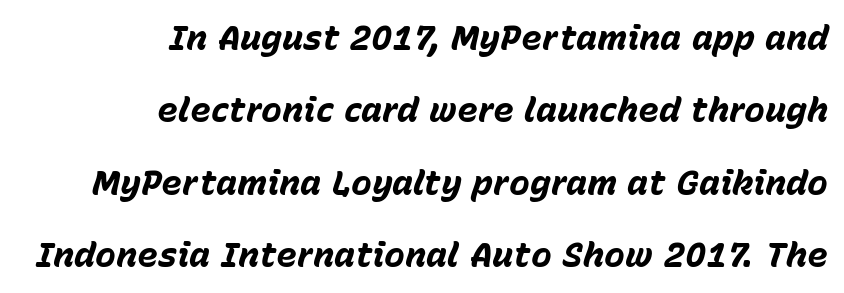
The image shows 35 px bold type, italic (leaning right); set right-aligned, loose line spacing (2.07x), normal letter spacing, not underlined; low stroke contrast and a medium x-height.
